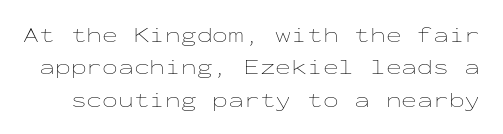
Does extra space separate the letters? No, they use regular spacing. Posture: straight, roman, zero tilt. A quiet, ordinary-to-light weight characterises the typeface. Honestly, the row spacing looks completely unremarkable. The space directly below the letters is spotless.
